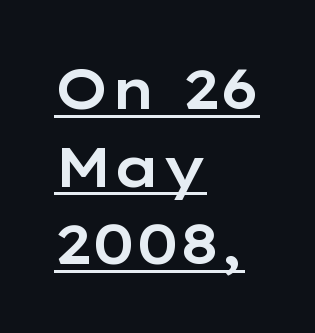
The image shows 55 px wide sans-serif type, upright; set left-aligned, normal line spacing (1.41x), normal letter spacing, underlined; low stroke contrast and a medium x-height.
